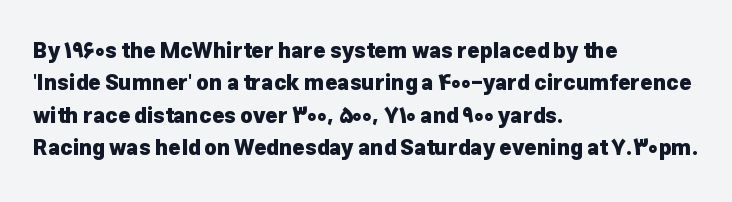
Unlike italic type, these characters show no tilt at all. Line starts are locked; line ends wander. Characters follow at the spacing the type designer built in. On the weight axis this lands at bold, roughly 700. The passage shown is not underscored anywhere.
